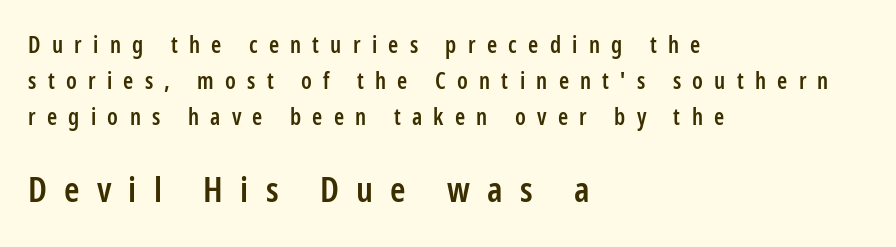
If you measured baseline to baseline, you'd find a middling distance. This sample is left-justified, so line endings fall wherever the words run out. This is roman type, the default non-slanted kind. In terms of letterform style, serifs are entirely absent. This sample uses expanded letter spacing, leaving extra air between glyphs.
